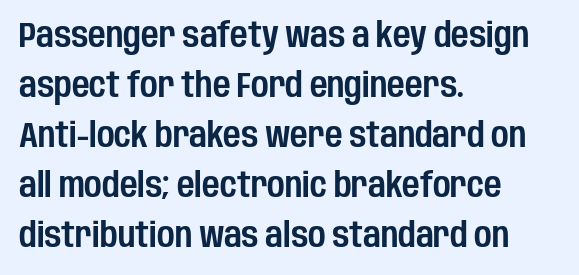
The image shows 34 px condensed sans-serif type, upright; set left-aligned, normal line spacing (1.47x), normal letter spacing, not underlined; low stroke contrast and a large x-height.
